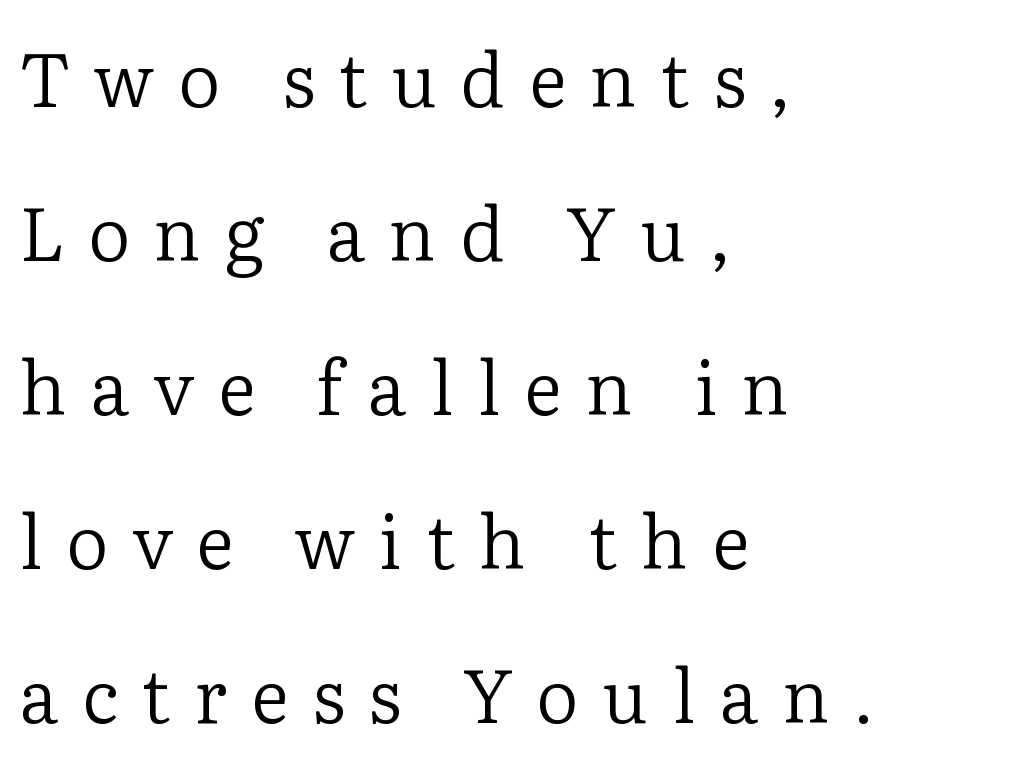
The image shows 74 px regular-weight serif type, upright; set left-aligned, loose line spacing (2.08x), unusually wide letter spacing (+0.32 em), not underlined; low stroke contrast and a medium x-height.
